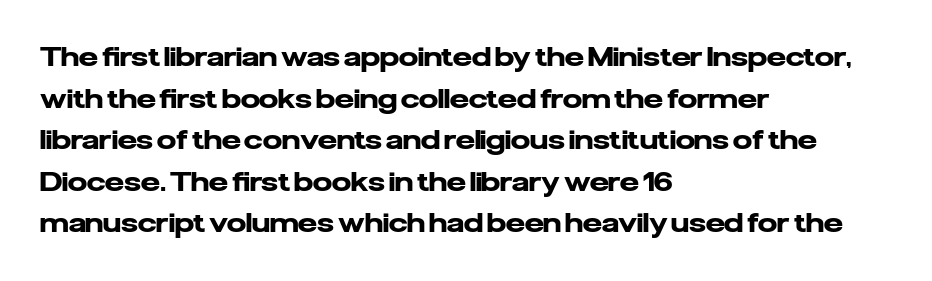
Q: Is the text bold? A: Yes.
Q: Is the text italic (slanted)? A: No, it is upright.
Q: Is the text underlined? A: No.
Q: How is the paragraph aligned? A: Left-aligned.
Q: Is the spacing between letters normal or unusually wide? A: Normal.
Q: Is the spacing between lines tight, normal or loose? A: Normal.
